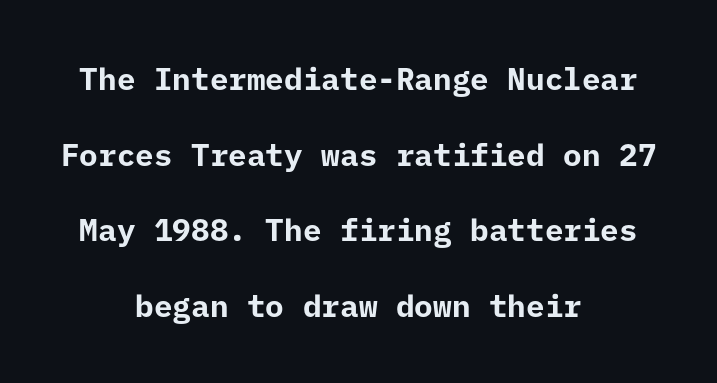
The image shows 31 px bold sans-serif type, upright; set centered, loose line spacing (2.44x), normal letter spacing, not underlined; low stroke contrast and a medium x-height.
